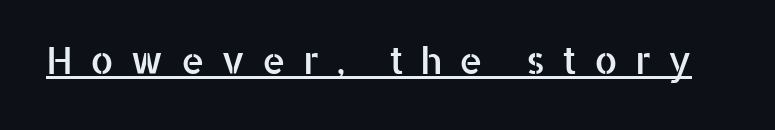
{"serif": "no", "italic": "no", "width": "normal", "stroke_contrast": "low", "x_height": "medium", "monospaced": "no", "underline": "yes", "letter_spacing": "wide", "letter_spacing_em": 0.45, "glyph_px": 37}
